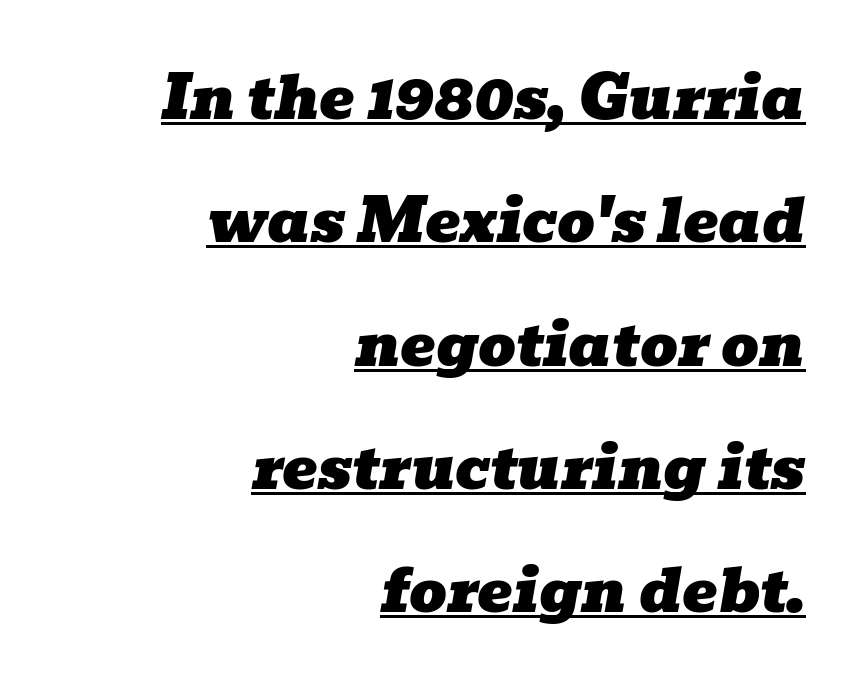
Q: Is the text italic (slanted)? A: Yes, it leans right by about 10 degrees.
Q: Is the typeface a serif or a sans-serif typeface? A: Serif.
Q: Is the text underlined? A: Yes.
Q: How is the paragraph aligned? A: Right-aligned.
Q: Is the spacing between letters normal or unusually wide? A: Normal.
Q: Is the spacing between lines tight, normal or loose? A: Loose.
Q: Width (condensed, normal, or wide)? A: Wide.
Q: Stroke contrast? A: Low.
Q: x-height? A: Medium.
Q: Monospaced? A: No.
